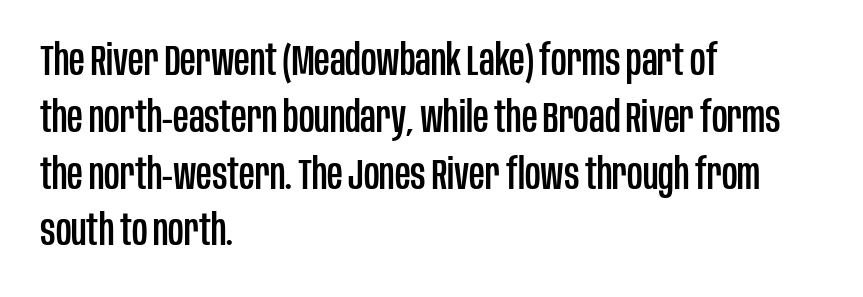
The image shows 43 px condensed sans-serif type, upright; set left-aligned, normal line spacing (1.32x), normal letter spacing, not underlined; low stroke contrast and a large x-height.
